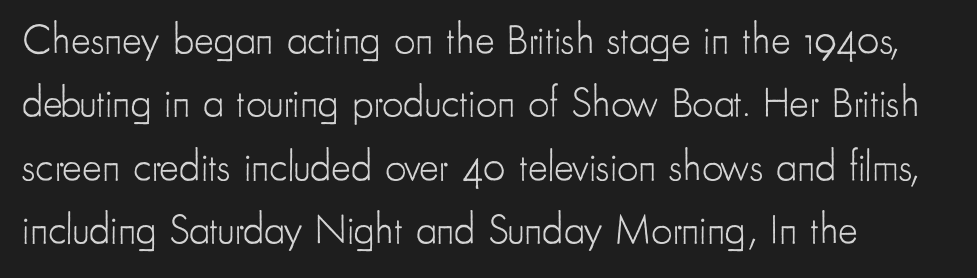
{"serif": "no", "italic": "no", "bold": "no", "weight": "light", "width": "condensed", "stroke_contrast": "low", "x_height": "small", "monospaced": "no", "underline": "no", "align": "left", "line_spacing": "normal", "line_spacing_ratio": 1.51, "letter_spacing": "normal", "letter_spacing_em": 0.0, "glyph_px": 42}
